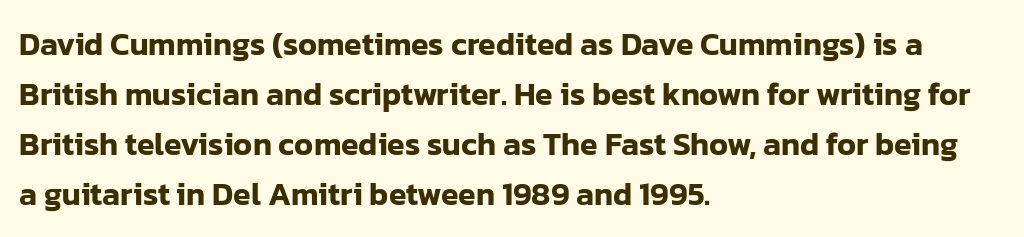
Q: Is the text italic (slanted)? A: No, it is upright.
Q: Is the typeface a serif or a sans-serif typeface? A: Sans-serif.
Q: Is the text underlined? A: No.
Q: How is the paragraph aligned? A: Left-aligned.
Q: Is the spacing between letters normal or unusually wide? A: Normal.
Q: Is the spacing between lines tight, normal or loose? A: Normal.
Q: Width (condensed, normal, or wide)? A: Normal.
Q: Stroke contrast? A: Low.
Q: x-height? A: Medium.
Q: Monospaced? A: No.
